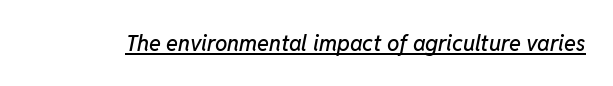
Q: Is the text italic (slanted)? A: Yes, it leans right by about 11 degrees.
Q: Is the text underlined? A: Yes.
Q: Is the spacing between letters normal or unusually wide? A: Normal.
